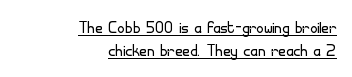
You could call the tracking neutral — neither tight nor loose. Stems here are at most as thick as an everyday book face. Check the space under the baseline: a stroke is drawn there. Very little white space separates one row of letters from the next.
